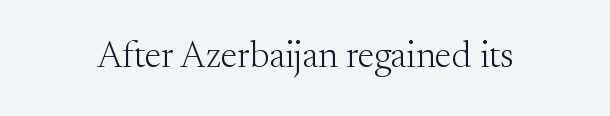
The image shows 37 px light serif type, upright; set normal letter spacing, not underlined; medium stroke contrast and a small x-height.
